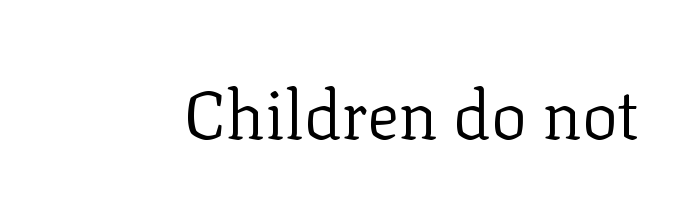
Q: Is the text bold? A: No.
Q: Is the text italic (slanted)? A: No, it is upright.
Q: Is the typeface a serif or a sans-serif typeface? A: Serif.
Q: Is the text underlined? A: No.
Q: Is the spacing between letters normal or unusually wide? A: Normal.
Q: Width (condensed, normal, or wide)? A: Normal.
Q: Stroke contrast? A: Low.
Q: x-height? A: Medium.
Q: Monospaced? A: No.
